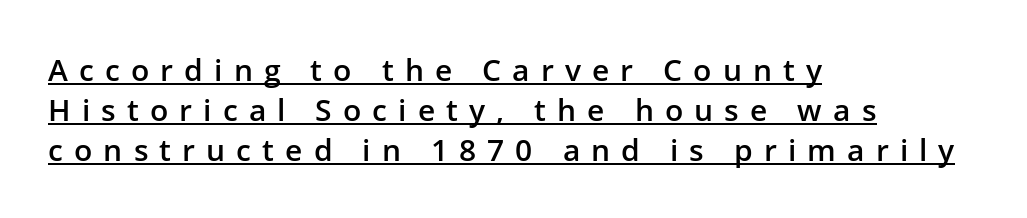
{"serif": "no", "italic": "no", "bold": "semi", "weight": "semibold", "width": "normal", "stroke_contrast": "low", "x_height": "medium", "monospaced": "no", "underline": "yes", "align": "left", "line_spacing": "normal", "line_spacing_ratio": 1.33, "letter_spacing": "wide", "letter_spacing_em": 0.37, "glyph_px": 30}
